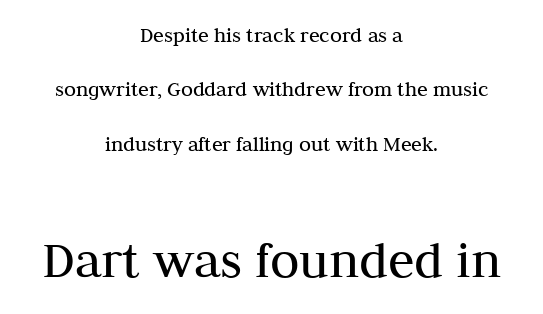
{"serif": "yes", "italic": "no", "bold": "no", "weight": "regular", "width": "normal", "stroke_contrast": "medium", "x_height": "medium", "monospaced": "no", "underline": "no", "align": "center", "line_spacing": "loose", "line_spacing_ratio": 2.47, "letter_spacing": "normal", "letter_spacing_em": 0.0, "larger_block": "second", "size_ratio": 2.45, "glyph_px": 54}
